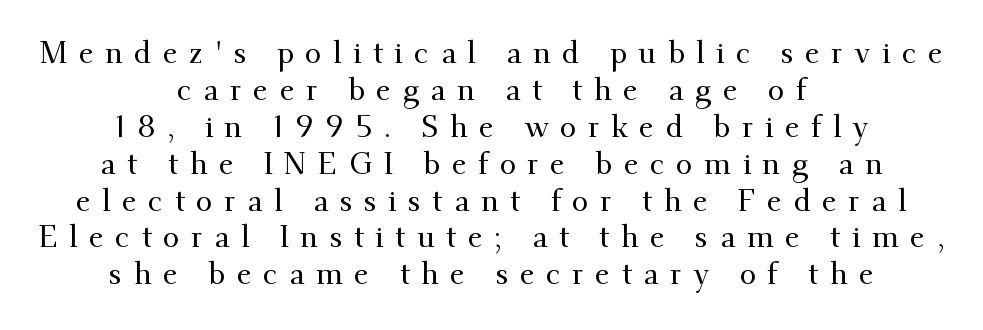
Q: Is the text italic (slanted)? A: No, it is upright.
Q: Is the typeface a serif or a sans-serif typeface? A: Serif.
Q: Is the text underlined? A: No.
Q: How is the paragraph aligned? A: Centered.
Q: Is the spacing between letters normal or unusually wide? A: Unusually wide.
Q: Width (condensed, normal, or wide)? A: Normal.
Q: Stroke contrast? A: Medium.
Q: x-height? A: Small.
Q: Monospaced? A: No.
